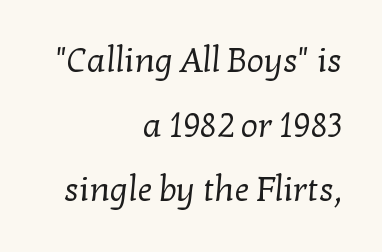
Q: Is the text bold? A: No.
Q: Is the typeface a serif or a sans-serif typeface? A: Serif.
Q: Is the text underlined? A: No.
Q: How is the paragraph aligned? A: Right-aligned.
Q: Is the spacing between letters normal or unusually wide? A: Normal.
Q: Is the spacing between lines tight, normal or loose? A: Loose.
Q: Width (condensed, normal, or wide)? A: Normal.
Q: Stroke contrast? A: Low.
Q: x-height? A: Medium.
Q: Monospaced? A: No.
